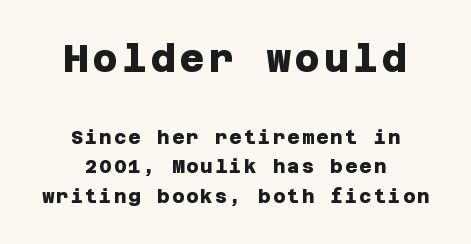
{"serif": "no", "bold": "yes", "weight": "heavy", "width": "normal", "stroke_contrast": "low", "x_height": "large", "underline": "no", "align": "center", "line_spacing": "normal", "line_spacing_ratio": 1.56, "larger_block": "first", "size_ratio": 2.0, "glyph_px": 38}
